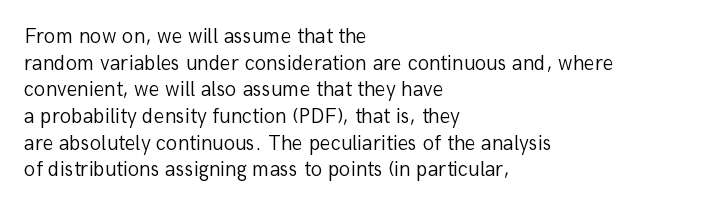
Summary of weight: not heavy and not bold. The vertical gap from one line to the next is medium. The type is set solid horizontally, with unmodified tracking. No italicization has been applied; the sample stays upright. The paragraph shown leans on its left margin. The gap between lines stays unmarked.
